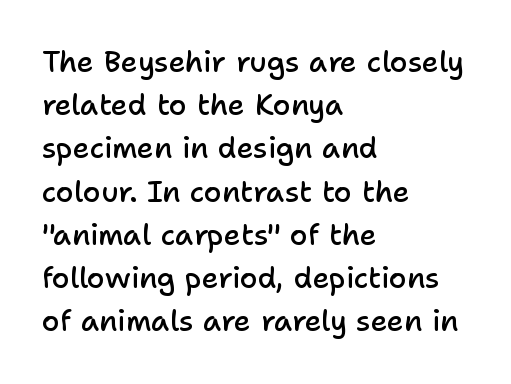
Q: Is the text bold? A: Semi-bold.
Q: Is the text italic (slanted)? A: No, it is upright.
Q: Is the typeface a serif or a sans-serif typeface? A: Sans-serif.
Q: Is the text underlined? A: No.
Q: How is the paragraph aligned? A: Left-aligned.
Q: Is the spacing between letters normal or unusually wide? A: Normal.
Q: Is the spacing between lines tight, normal or loose? A: Normal.
Q: Width (condensed, normal, or wide)? A: Normal.
Q: Stroke contrast? A: Low.
Q: x-height? A: Medium.
Q: Monospaced? A: No.
